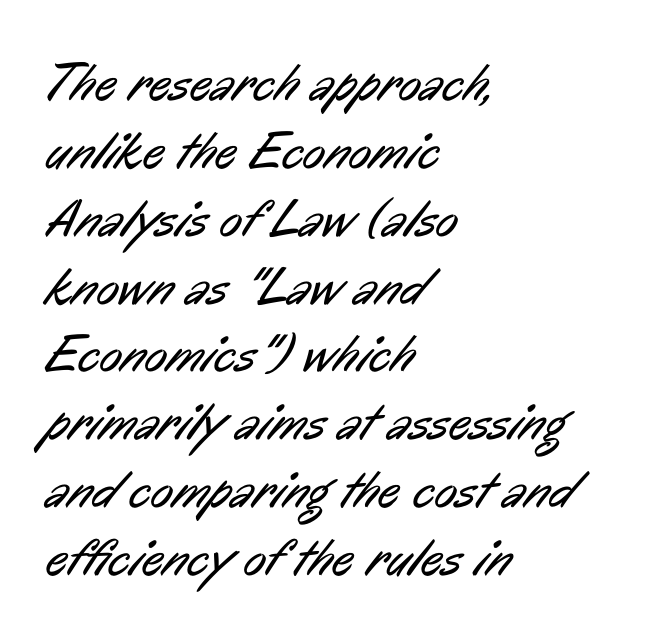
{"serif": "no", "bold": "no", "weight": "regular", "width": "condensed", "stroke_contrast": "low", "x_height": "medium", "monospaced": "no", "underline": "no", "align": "left", "line_spacing": "normal", "line_spacing_ratio": 1.28, "letter_spacing": "normal", "letter_spacing_em": 0.0, "glyph_px": 53}
